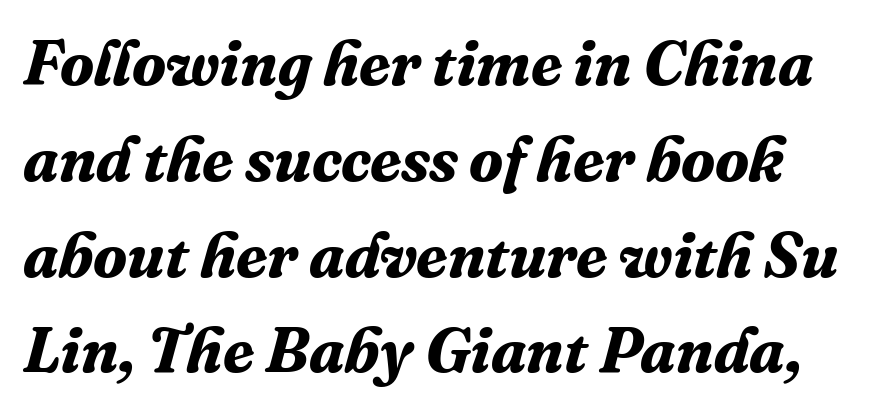
The space between consecutive lines is moderate. Each letter's strokes conclude with small projecting serifs. Set as a true bold cut, around the 700 mark. The line texture is even and compact thanks to regular tracking.
